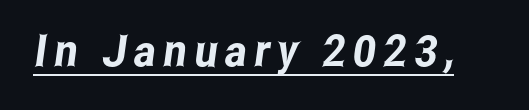
{"serif": "no", "width": "condensed", "stroke_contrast": "low", "x_height": "medium", "monospaced": "no", "underline": "yes", "glyph_px": 44}
